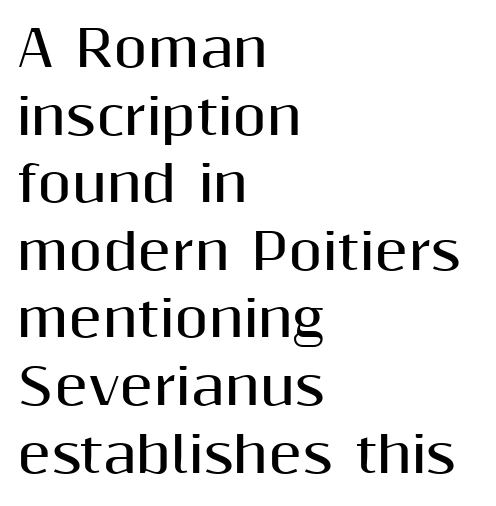
{"serif": "no", "italic": "no", "bold": "yes", "weight": "bold", "width": "normal", "stroke_contrast": "medium", "x_height": "medium", "monospaced": "no", "underline": "no", "align": "left", "line_spacing": "normal", "line_spacing_ratio": 1.38, "letter_spacing": "normal", "letter_spacing_em": 0.0, "glyph_px": 49}
